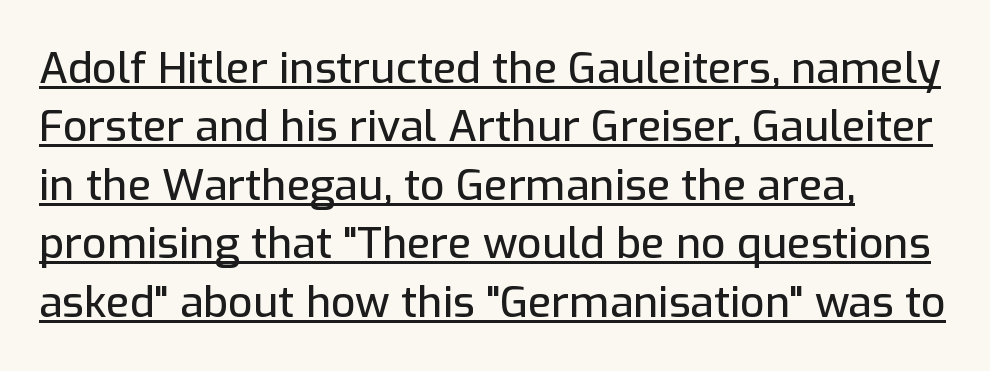
{"serif": "no", "italic": "no", "width": "normal", "stroke_contrast": "low", "x_height": "medium", "monospaced": "no", "underline": "yes", "align": "left", "line_spacing": "normal", "line_spacing_ratio": 1.36, "letter_spacing": "normal", "letter_spacing_em": 0.0, "glyph_px": 43}
